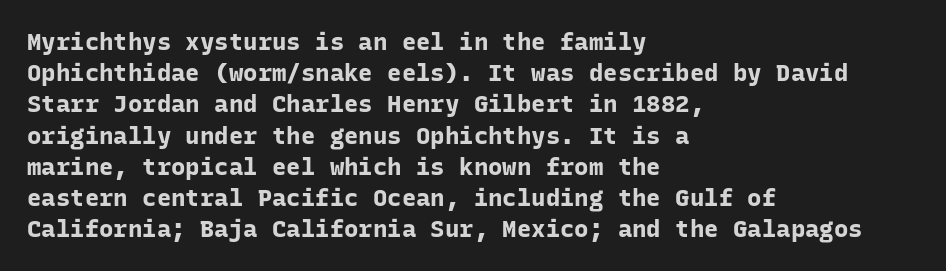
Q: Is the text bold? A: Yes.
Q: Is the text italic (slanted)? A: No, it is upright.
Q: Is the text underlined? A: No.
Q: How is the paragraph aligned? A: Left-aligned.
Q: Is the spacing between letters normal or unusually wide? A: Normal.
Q: Is the spacing between lines tight, normal or loose? A: Normal.
